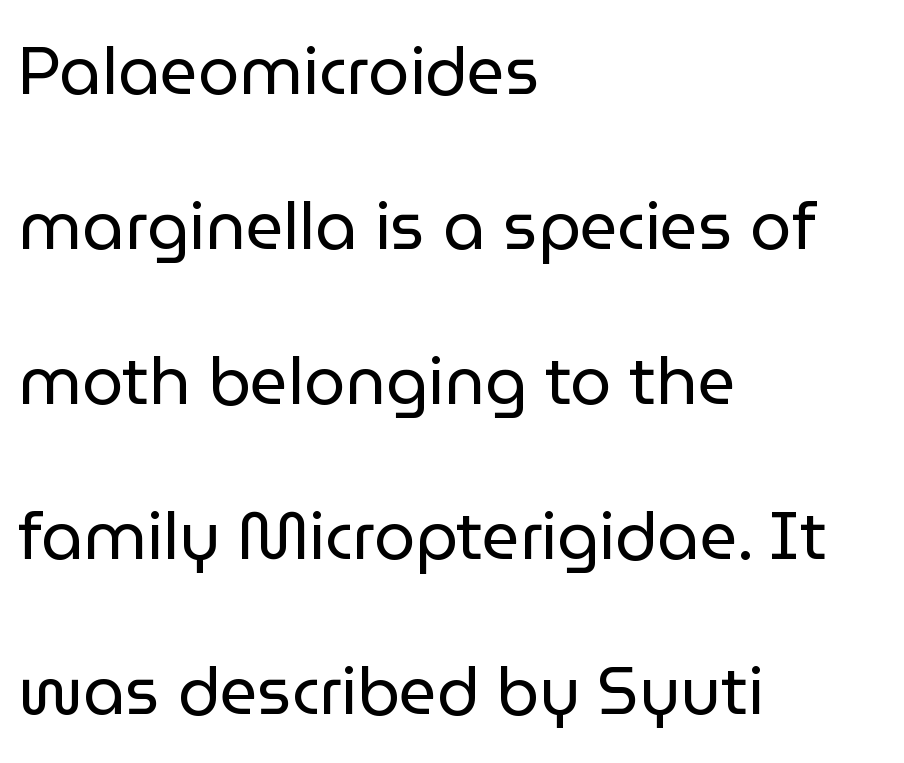
{"serif": "no", "italic": "no", "bold": "no", "weight": "regular", "width": "normal", "stroke_contrast": "low", "x_height": "medium", "monospaced": "no", "underline": "no", "align": "left", "line_spacing": "loose", "line_spacing_ratio": 2.35, "letter_spacing": "normal", "letter_spacing_em": 0.0, "glyph_px": 66}
